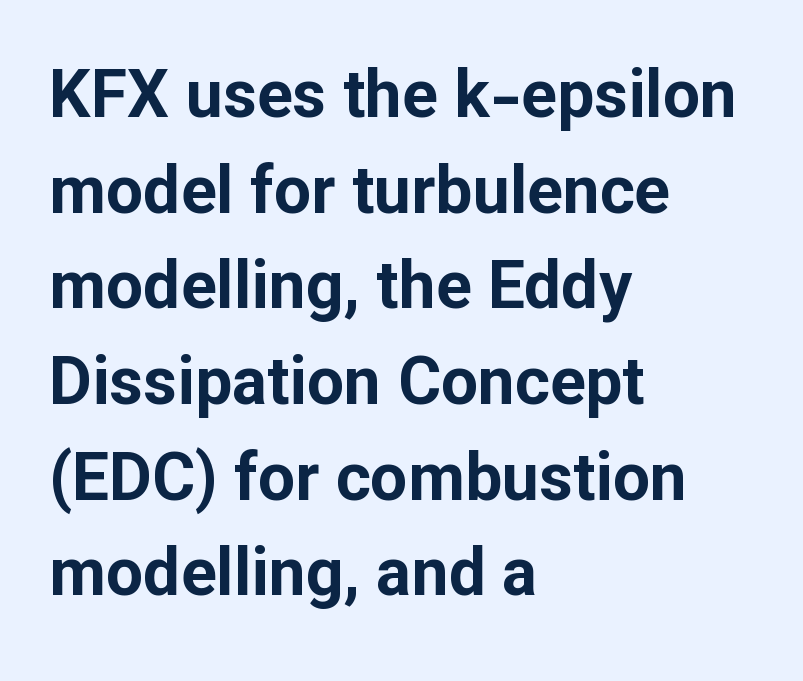
Q: Is the text bold? A: Yes.
Q: Is the text italic (slanted)? A: No, it is upright.
Q: Is the typeface a serif or a sans-serif typeface? A: Sans-serif.
Q: Is the text underlined? A: No.
Q: How is the paragraph aligned? A: Left-aligned.
Q: Is the spacing between letters normal or unusually wide? A: Normal.
Q: Is the spacing between lines tight, normal or loose? A: Normal.
Q: Width (condensed, normal, or wide)? A: Normal.
Q: Stroke contrast? A: Low.
Q: x-height? A: Medium.
Q: Monospaced? A: No.
